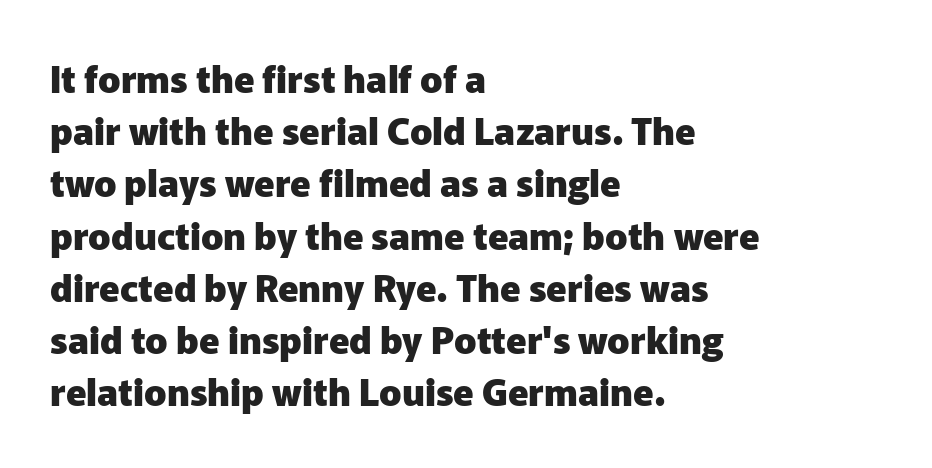
Q: Is the text bold? A: Yes.
Q: Is the text italic (slanted)? A: No, it is upright.
Q: Is the typeface a serif or a sans-serif typeface? A: Sans-serif.
Q: Is the text underlined? A: No.
Q: How is the paragraph aligned? A: Left-aligned.
Q: Is the spacing between letters normal or unusually wide? A: Normal.
Q: Is the spacing between lines tight, normal or loose? A: Normal.
Q: Width (condensed, normal, or wide)? A: Normal.
Q: Stroke contrast? A: Low.
Q: x-height? A: Medium.
Q: Monospaced? A: No.
